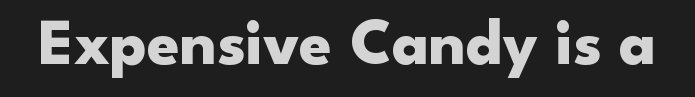
Q: Is the text bold? A: Yes.
Q: Is the text italic (slanted)? A: No, it is upright.
Q: Is the typeface a serif or a sans-serif typeface? A: Sans-serif.
Q: Is the text underlined? A: No.
Q: Is the spacing between letters normal or unusually wide? A: Normal.
Q: Width (condensed, normal, or wide)? A: Wide.
Q: Stroke contrast? A: Low.
Q: x-height? A: Small.
Q: Monospaced? A: No.
